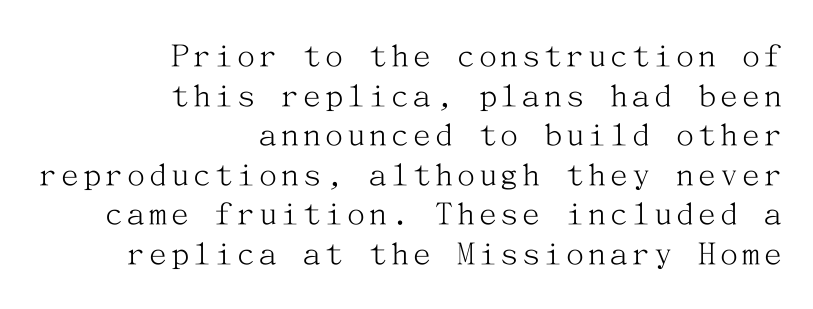
Q: Is the text bold? A: No.
Q: Is the text italic (slanted)? A: No, it is upright.
Q: Is the typeface a serif or a sans-serif typeface? A: Serif.
Q: Is the text underlined? A: No.
Q: How is the paragraph aligned? A: Right-aligned.
Q: Is the spacing between lines tight, normal or loose? A: Tight.
Q: Width (condensed, normal, or wide)? A: Normal.
Q: Stroke contrast? A: Medium.
Q: x-height? A: Medium.
